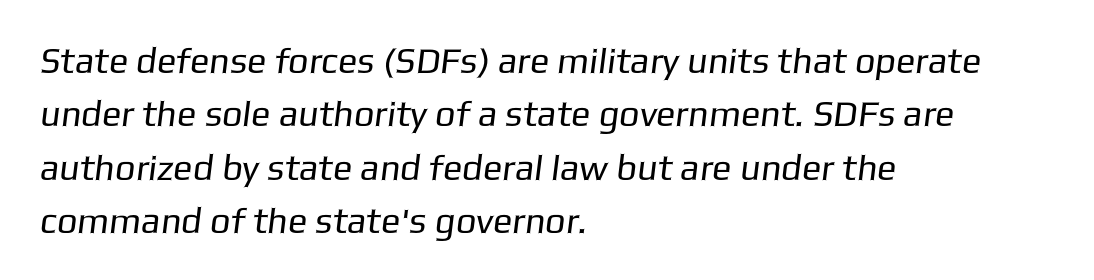
Q: Is the text bold? A: No.
Q: Is the typeface a serif or a sans-serif typeface? A: Sans-serif.
Q: Is the text underlined? A: No.
Q: How is the paragraph aligned? A: Left-aligned.
Q: Is the spacing between letters normal or unusually wide? A: Normal.
Q: Is the spacing between lines tight, normal or loose? A: Normal.
Q: Width (condensed, normal, or wide)? A: Normal.
Q: Stroke contrast? A: Low.
Q: x-height? A: Medium.
Q: Monospaced? A: No.
